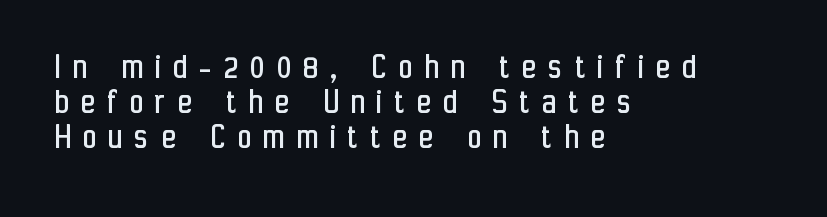
Q: Is the text bold? A: No.
Q: Is the text italic (slanted)? A: No, it is upright.
Q: Is the typeface a serif or a sans-serif typeface? A: Sans-serif.
Q: Is the text underlined? A: No.
Q: How is the paragraph aligned? A: Left-aligned.
Q: Is the spacing between letters normal or unusually wide? A: Unusually wide.
Q: Is the spacing between lines tight, normal or loose? A: Tight.
Q: Width (condensed, normal, or wide)? A: Condensed.
Q: Stroke contrast? A: Low.
Q: x-height? A: Medium.
Q: Monospaced? A: No.
